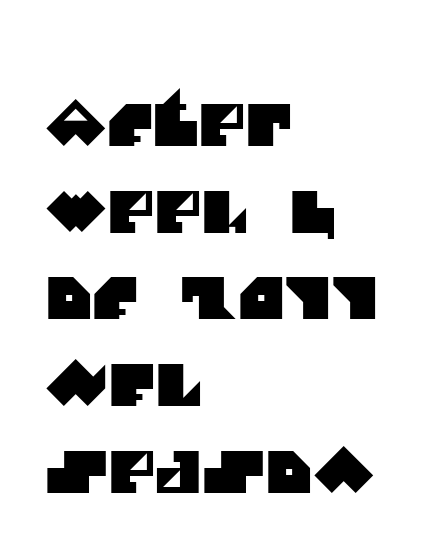
The area under the type is left untouched. Nothing unusual about the tracking: characters are spaced as the font intends. Here the designer chose a conventional face with non-uniform glyph widths. Check where the strokes stop: nothing finishes them off — pure sans. Notice how the passage keeps a crisp vertical edge on the left only. Reading down the column, the eye jumps a familiar distance to each next line.
